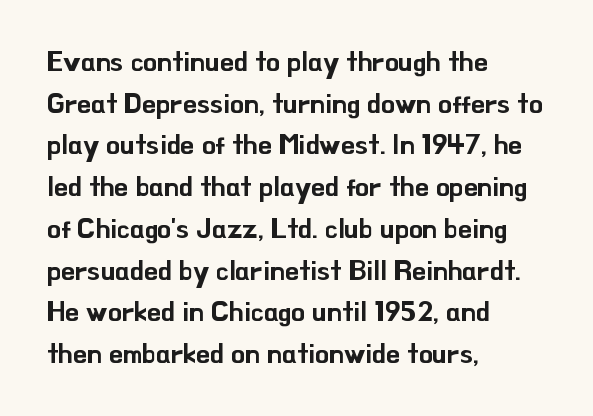
Q: Is the text italic (slanted)? A: No, it is upright.
Q: Is the typeface a serif or a sans-serif typeface? A: Sans-serif.
Q: Is the text underlined? A: No.
Q: How is the paragraph aligned? A: Left-aligned.
Q: Is the spacing between letters normal or unusually wide? A: Normal.
Q: Is the spacing between lines tight, normal or loose? A: Normal.
Q: Width (condensed, normal, or wide)? A: Normal.
Q: Stroke contrast? A: Low.
Q: x-height? A: Small.
Q: Monospaced? A: No.
